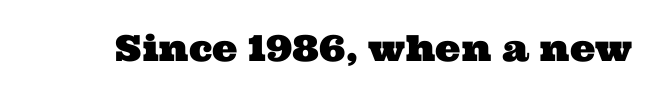
{"serif": "yes", "width": "wide", "stroke_contrast": "medium", "x_height": "medium", "monospaced": "no", "underline": "no", "letter_spacing": "normal", "letter_spacing_em": 0.0, "glyph_px": 36}
